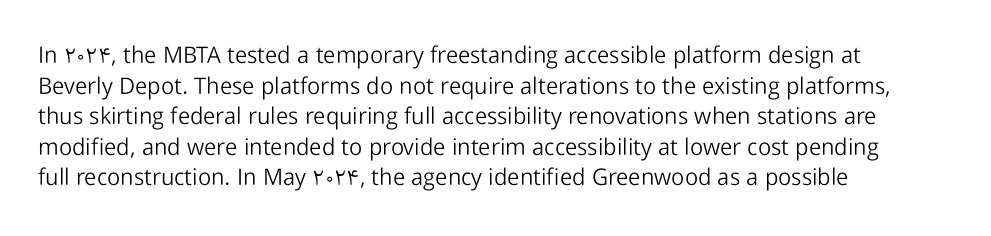
Vertical spacing — default. The text block is weighted toward the left margin, trailing off unevenly rightward. The baseline area is clear. These lines keep a tight, regular rhythm from letter to letter. No extra ink here — the face is not bold.
